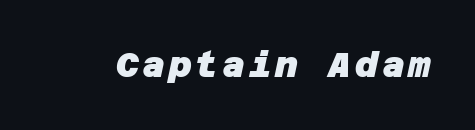
The image shows 35 px heavy sans-serif type; set not underlined; low stroke contrast and a large x-height.
